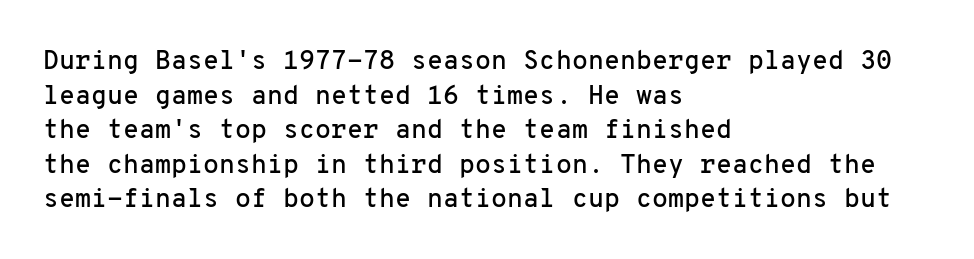
Q: Is the text italic (slanted)? A: No, it is upright.
Q: Is the text underlined? A: No.
Q: How is the paragraph aligned? A: Left-aligned.
Q: Is the spacing between letters normal or unusually wide? A: Normal.
Q: Is the spacing between lines tight, normal or loose? A: Normal.
